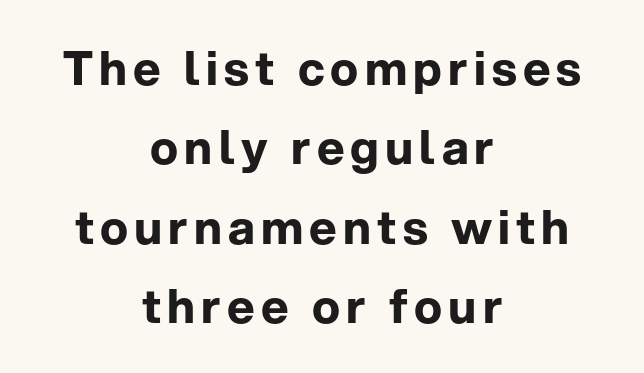
Q: Is the text bold? A: Yes.
Q: Is the text italic (slanted)? A: No, it is upright.
Q: Is the typeface a serif or a sans-serif typeface? A: Sans-serif.
Q: Is the text underlined? A: No.
Q: How is the paragraph aligned? A: Centered.
Q: Is the spacing between lines tight, normal or loose? A: Normal.
Q: Width (condensed, normal, or wide)? A: Normal.
Q: Stroke contrast? A: Low.
Q: x-height? A: Medium.
Q: Monospaced? A: No.
